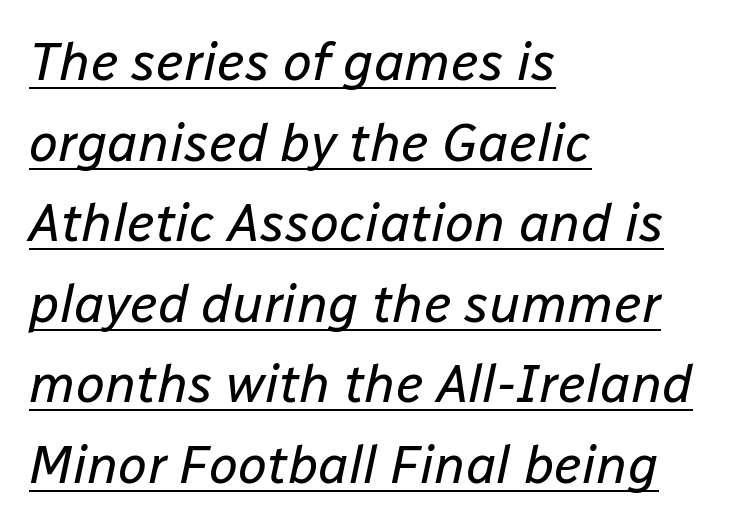
Q: Is the text bold? A: No.
Q: Is the text italic (slanted)? A: Yes, it leans right by about 12 degrees.
Q: Is the text underlined? A: Yes.
Q: How is the paragraph aligned? A: Left-aligned.
Q: Is the spacing between letters normal or unusually wide? A: Normal.
Q: Is the spacing between lines tight, normal or loose? A: Normal.
Q: Width (condensed, normal, or wide)? A: Normal.
Q: Stroke contrast? A: Low.
Q: x-height? A: Medium.
Q: Monospaced? A: No.
